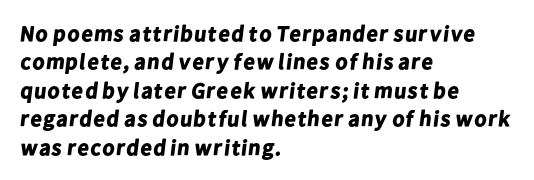
Q: Is the text bold? A: Yes.
Q: Is the text underlined? A: No.
Q: How is the paragraph aligned? A: Left-aligned.
Q: Is the spacing between letters normal or unusually wide? A: Normal.
Q: Is the spacing between lines tight, normal or loose? A: Normal.
